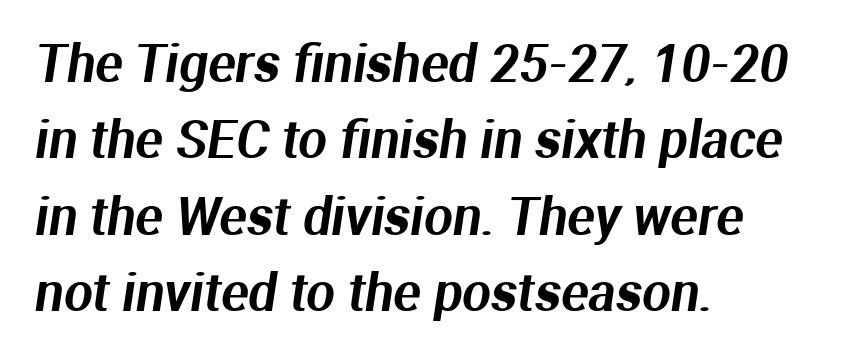
The image shows 51 px sans-serif type; set left-aligned, normal line spacing (1.5x), normal letter spacing, not underlined; medium stroke contrast and a medium x-height.
